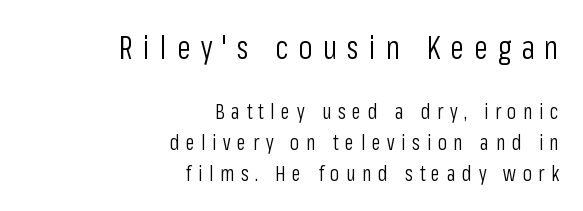
The image shows 32 px light, condensed sans-serif type, upright; set right-aligned, normal line spacing (1.46x), unusually wide letter spacing (+0.31 em), not underlined; the first (top) block is 1.52x larger; low stroke contrast and a medium x-height.
